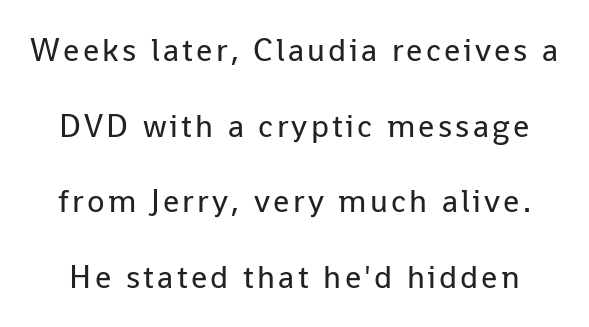
{"serif": "no", "italic": "no", "bold": "no", "weight": "regular", "width": "normal", "stroke_contrast": "low", "x_height": "medium", "monospaced": "no", "underline": "no", "line_spacing": "loose", "line_spacing_ratio": 2.36, "glyph_px": 32}
